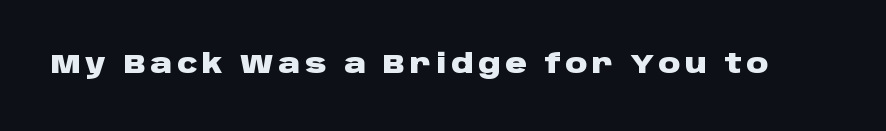
The lettering holds an erect, upright posture throughout. Check the space under the baseline: it is left empty. Does the weight exceed regular? Yes, all the way to bold.
